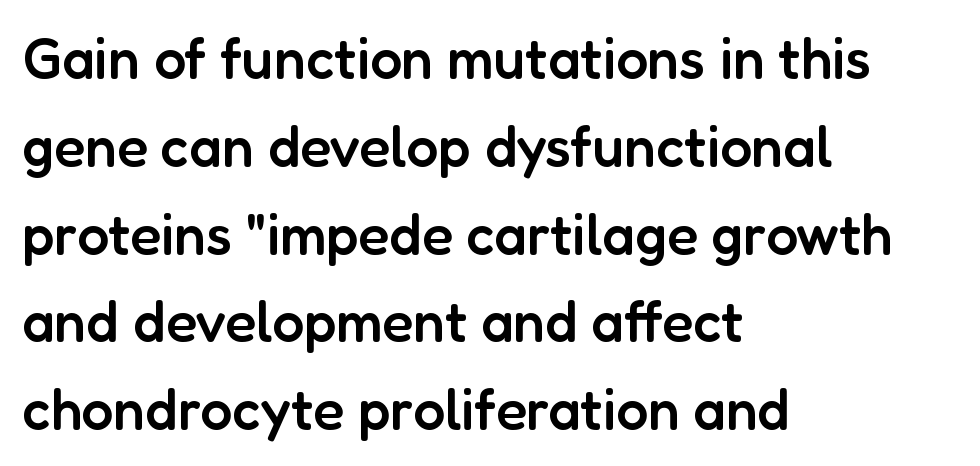
The image shows 57 px semibold sans-serif type, upright; set left-aligned, normal line spacing (1.54x), normal letter spacing, not underlined; low stroke contrast and a medium x-height.
